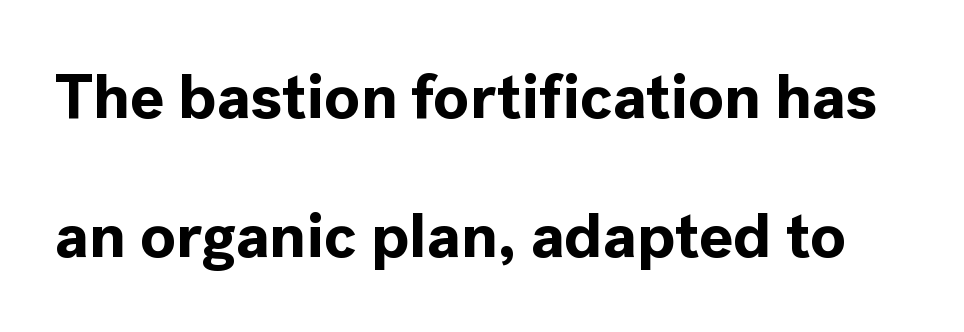
The image shows 64 px bold sans-serif type, upright; set loose line spacing (2.17x), normal letter spacing, not underlined; a medium x-height.
